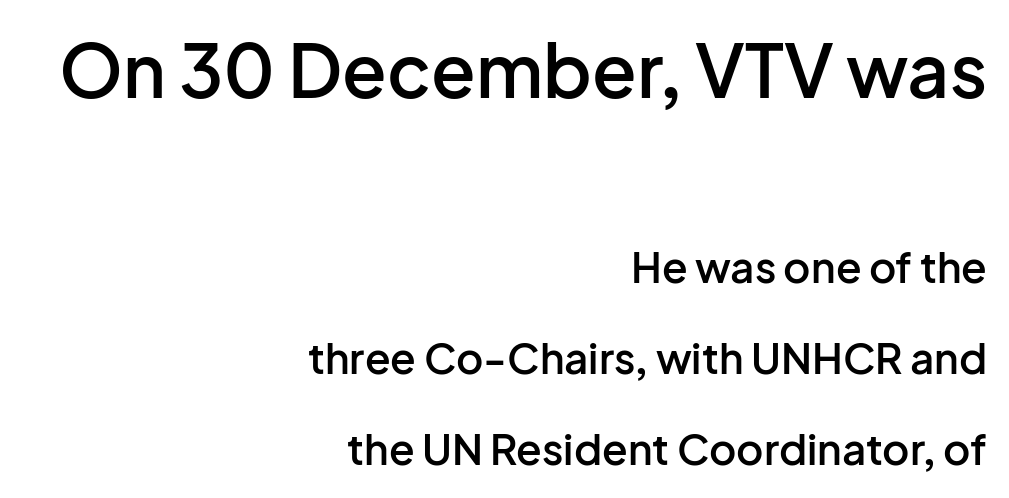
{"serif": "no", "italic": "no", "bold": "semi", "weight": "semibold", "width": "normal", "stroke_contrast": "low", "x_height": "medium", "monospaced": "no", "underline": "no", "align": "right", "line_spacing": "loose", "line_spacing_ratio": 2.17, "letter_spacing": "normal", "letter_spacing_em": 0.0, "larger_block": "first", "size_ratio": 1.74, "glyph_px": 73}
